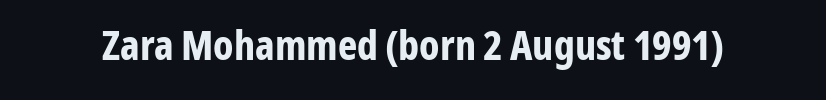
The image shows 41 px bold, condensed sans-serif type, upright; set normal letter spacing, not underlined; low stroke contrast and a medium x-height.
